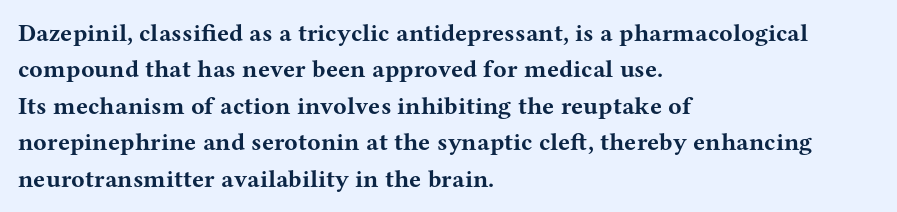
{"italic": "no", "bold": "yes", "underline": "no", "align": "left", "line_spacing": "normal", "line_spacing_ratio": 1.46, "letter_spacing": "normal", "letter_spacing_em": 0.0, "glyph_px": 25}
